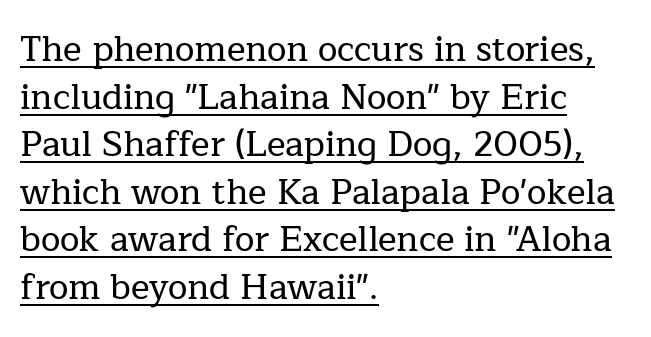
The image shows 35 px serif type, upright; set left-aligned, normal line spacing (1.36x), normal letter spacing, underlined; low stroke contrast and a medium x-height.
